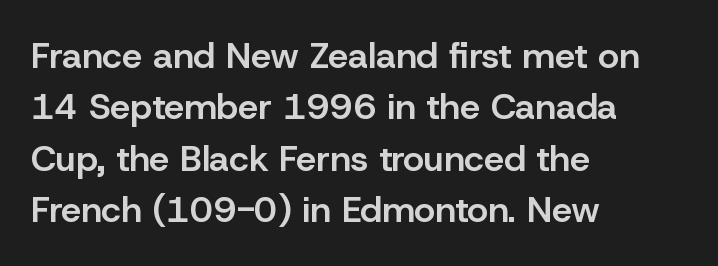
The image shows 36 px semibold sans-serif type, upright; set left-aligned, normal line spacing (1.43x), normal letter spacing, not underlined; low stroke contrast and a medium x-height.
